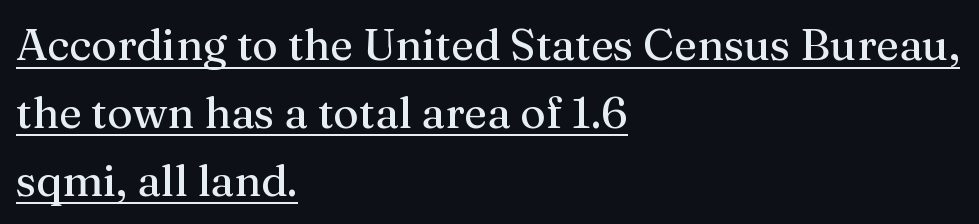
A serif font was chosen for this passage. The typesetting does not lean heavy: it is not bold. Standard letterfit; no display-style spreading of the glyphs. When letters stand straight like this, we call the style roman or upright. Character widths vary here, with narrow letters taking less room than wide ones. Line beginnings align vertically; line endings do not.
